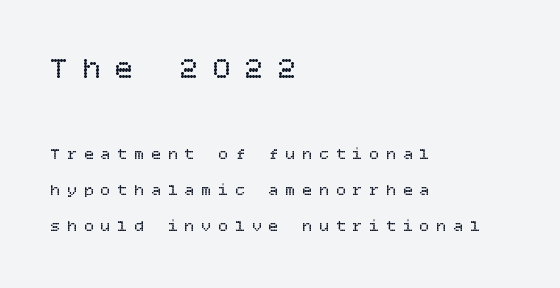
The image shows 31 px regular-weight type, upright; set left-aligned, loose line spacing (2.24x), unusually wide letter spacing (+0.45 em), not underlined; the first (top) block is 1.94x larger; low stroke contrast and a large x-height.
